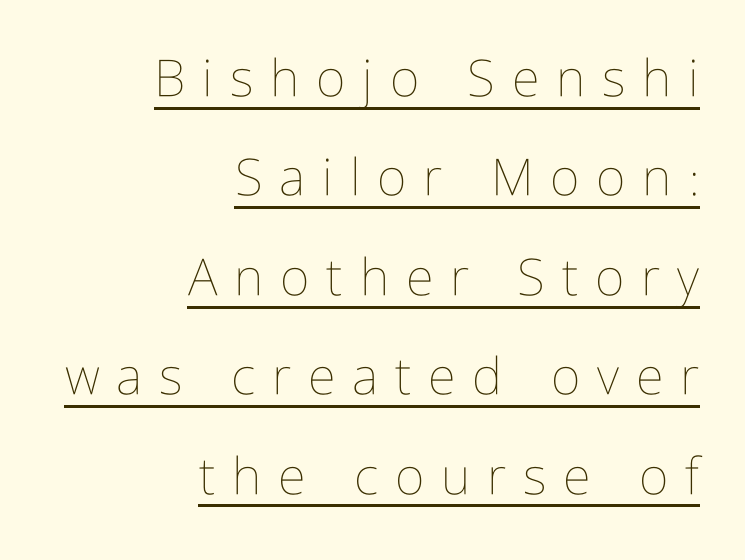
The image shows 51 px thin, condensed type, upright; set right-aligned, loose line spacing (1.95x), unusually wide letter spacing (+0.33 em), underlined; low stroke contrast and a medium x-height.
